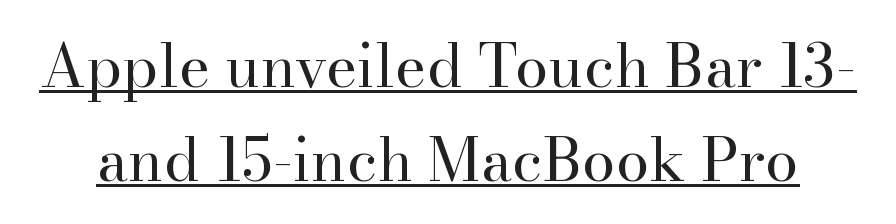
Q: Is the text bold? A: No.
Q: Is the text italic (slanted)? A: No, it is upright.
Q: Is the typeface a serif or a sans-serif typeface? A: Serif.
Q: Is the text underlined? A: Yes.
Q: Is the spacing between letters normal or unusually wide? A: Normal.
Q: Is the spacing between lines tight, normal or loose? A: Normal.
Q: Width (condensed, normal, or wide)? A: Normal.
Q: Stroke contrast? A: High.
Q: x-height? A: Small.
Q: Monospaced? A: No.
